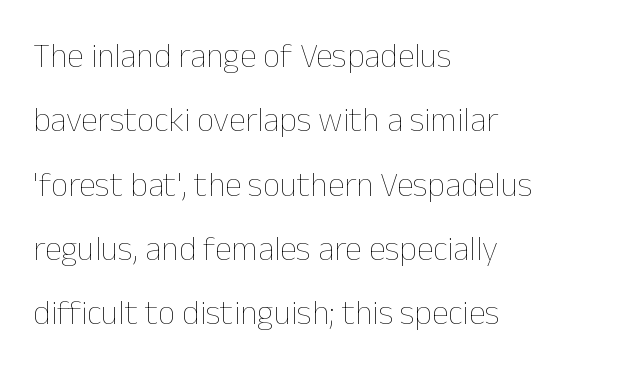
{"italic": "no", "bold": "no", "weight": "thin", "width": "normal", "stroke_contrast": "low", "x_height": "medium", "monospaced": "no", "underline": "no", "align": "left", "line_spacing_ratio": 1.89, "letter_spacing": "normal", "letter_spacing_em": 0.0, "glyph_px": 34}
